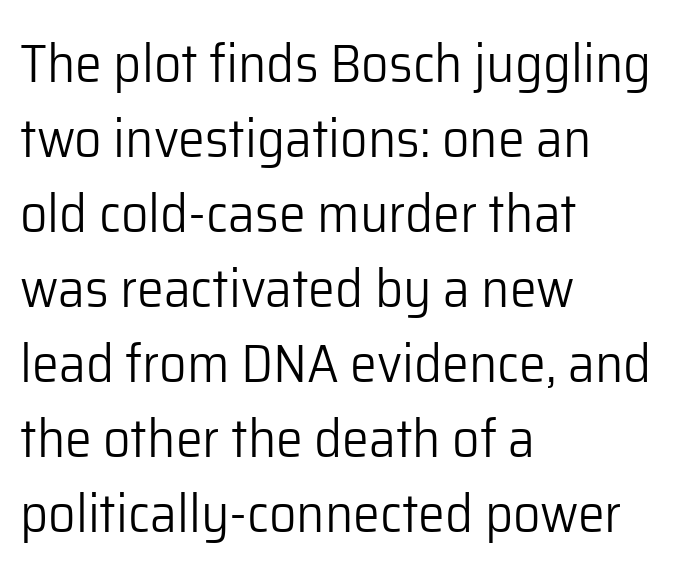
{"serif": "no", "italic": "no", "bold": "no", "weight": "light", "width": "normal", "stroke_contrast": "low", "x_height": "medium", "monospaced": "no", "underline": "no", "align": "left", "line_spacing": "normal", "line_spacing_ratio": 1.39, "letter_spacing": "normal", "letter_spacing_em": 0.0, "glyph_px": 54}
